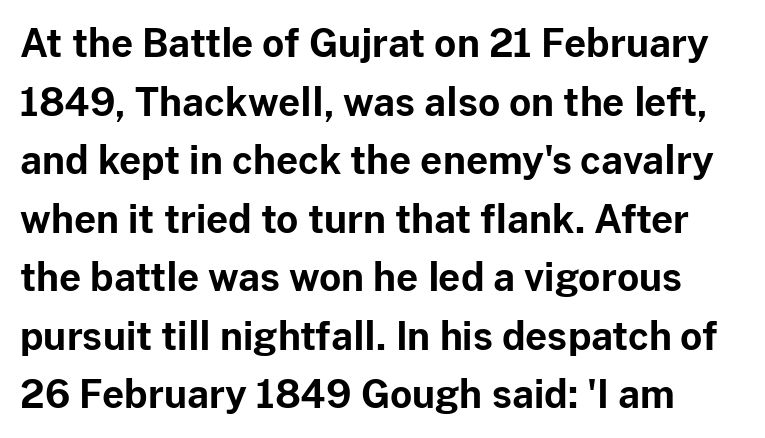
Descenders hang freely into open space. This sample uses plain, unmodified letter spacing. The font's upright variant was chosen for this text. Interline gaps are of average width in this sample. Each letter's strokes conclude bluntly, with no projecting serifs. The rendering uses a bold face; every stroke is thick and dark.
